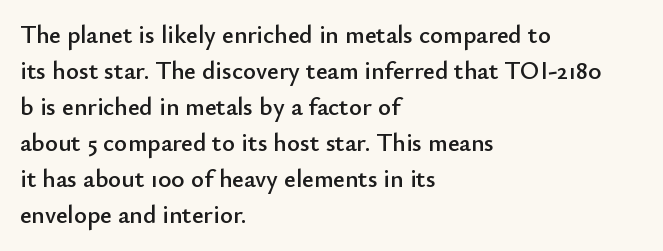
{"italic": "no", "underline": "no", "align": "left", "line_spacing": "normal", "line_spacing_ratio": 1.44, "letter_spacing": "normal", "letter_spacing_em": 0.0, "glyph_px": 25}
